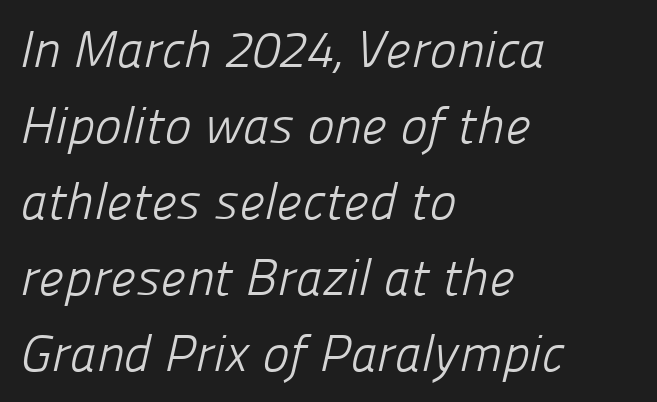
The weight would be labelled regular, book, light, or lighter still. Underline: absent. Horizontal alignment here is leftward, the default for most running prose. How are the letters spaced? Ordinarily, with no added tracking.
